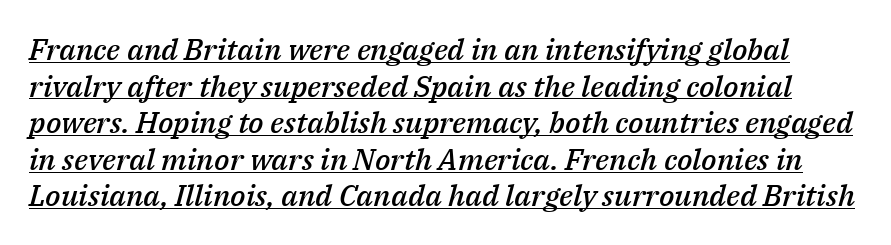
{"italic": "yes", "lean": "right", "slant_degrees": 14, "bold": "semi", "weight": "semibold", "width": "normal", "stroke_contrast": "medium", "x_height": "medium", "monospaced": "no", "underline": "yes", "line_spacing_ratio": 1.22, "letter_spacing": "normal", "letter_spacing_em": 0.0, "glyph_px": 30}
